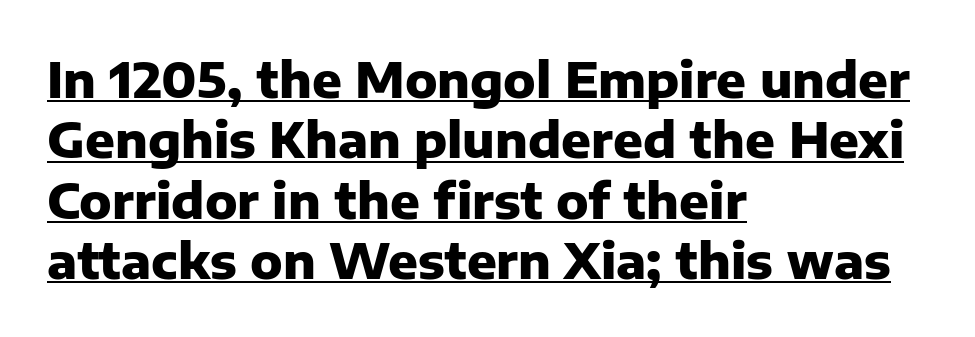
{"serif": "no", "italic": "no", "bold": "yes", "weight": "heavy", "width": "normal", "stroke_contrast": "low", "x_height": "medium", "monospaced": "no", "underline": "yes", "align": "left", "line_spacing_ratio": 1.23, "letter_spacing": "normal", "letter_spacing_em": 0.0, "glyph_px": 49}
